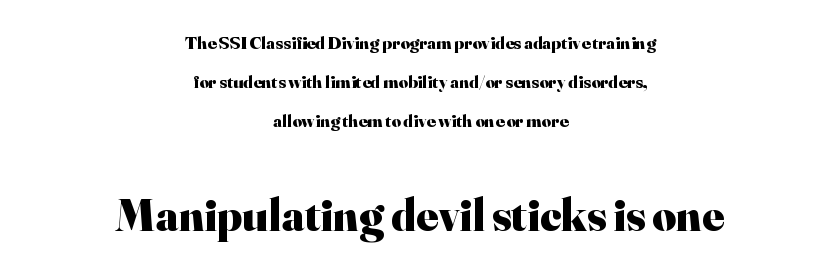
Q: Is the text bold? A: Yes.
Q: Is the text italic (slanted)? A: No, it is upright.
Q: Is the typeface a serif or a sans-serif typeface? A: Serif.
Q: Is the text underlined? A: No.
Q: How is the paragraph aligned? A: Centered.
Q: Is the spacing between letters normal or unusually wide? A: Normal.
Q: Is the spacing between lines tight, normal or loose? A: Loose.
Q: Which block of text is set in a larger size, the first (top) or the second (bottom)? A: The second (bottom) one.
Q: Width (condensed, normal, or wide)? A: Normal.
Q: Stroke contrast? A: High.
Q: x-height? A: Small.
Q: Monospaced? A: No.
